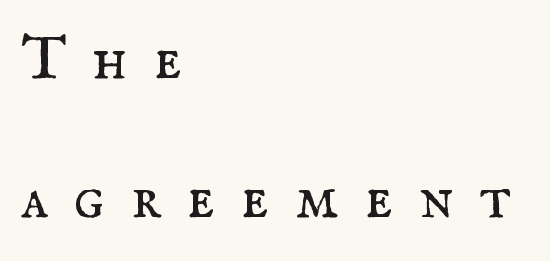
Q: Is the text bold? A: No.
Q: Is the text italic (slanted)? A: No, it is upright.
Q: Is the typeface a serif or a sans-serif typeface? A: Serif.
Q: Is the text underlined? A: No.
Q: How is the paragraph aligned? A: Left-aligned.
Q: Is the spacing between letters normal or unusually wide? A: Unusually wide.
Q: Is the spacing between lines tight, normal or loose? A: Loose.
Q: Width (condensed, normal, or wide)? A: Normal.
Q: Stroke contrast? A: Medium.
Q: x-height? A: Small.
Q: Monospaced? A: No.
